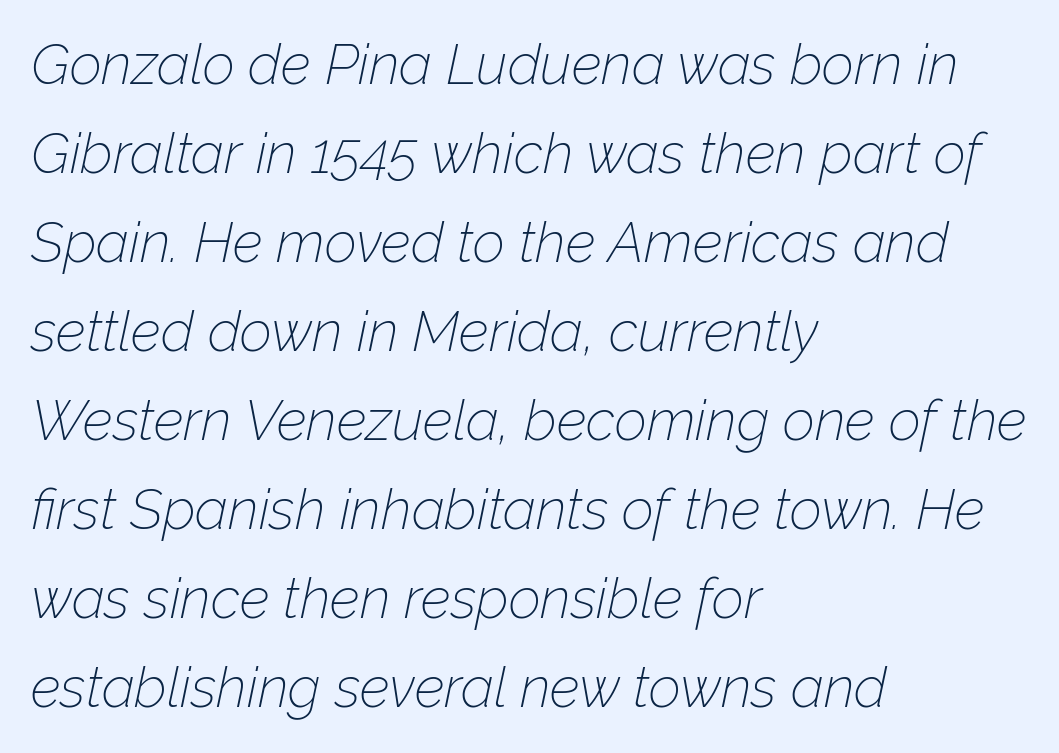
{"italic": "yes", "lean": "right", "slant_degrees": 12, "bold": "no", "weight": "thin", "width": "normal", "stroke_contrast": "low", "x_height": "medium", "monospaced": "no", "underline": "no", "align": "left", "line_spacing": "normal", "line_spacing_ratio": 1.59, "letter_spacing": "normal", "letter_spacing_em": 0.0, "glyph_px": 56}
